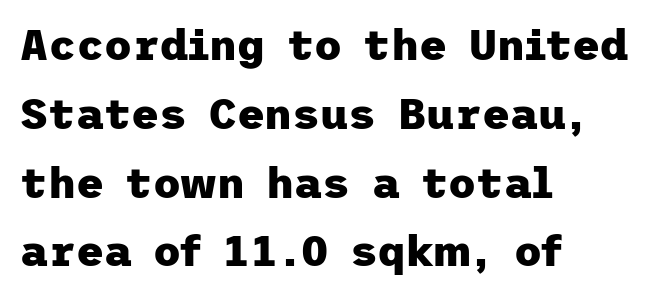
{"serif": "no", "italic": "no", "bold": "yes", "weight": "heavy", "width": "normal", "stroke_contrast": "low", "x_height": "medium", "underline": "no", "align": "left", "line_spacing": "normal", "line_spacing_ratio": 1.6, "letter_spacing": "normal", "letter_spacing_em": 0.0, "glyph_px": 43}
